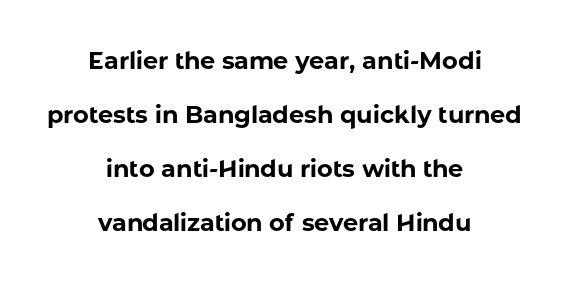
Q: Is the text bold? A: Yes.
Q: Is the text italic (slanted)? A: No, it is upright.
Q: Is the text underlined? A: No.
Q: How is the paragraph aligned? A: Centered.
Q: Is the spacing between letters normal or unusually wide? A: Normal.
Q: Is the spacing between lines tight, normal or loose? A: Loose.
